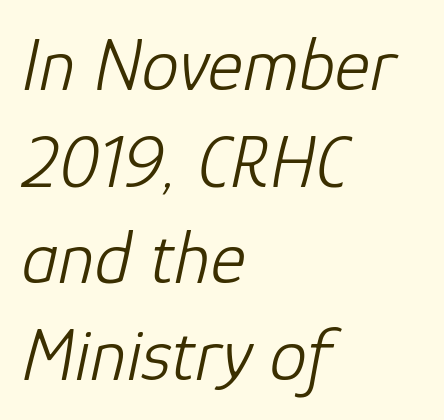
{"italic": "yes", "lean": "right", "slant_degrees": 12, "bold": "no", "weight": "light", "width": "normal", "stroke_contrast": "low", "x_height": "medium", "monospaced": "no", "underline": "no", "align": "left", "line_spacing": "normal", "line_spacing_ratio": 1.29, "letter_spacing": "normal", "letter_spacing_em": 0.0, "glyph_px": 75}
